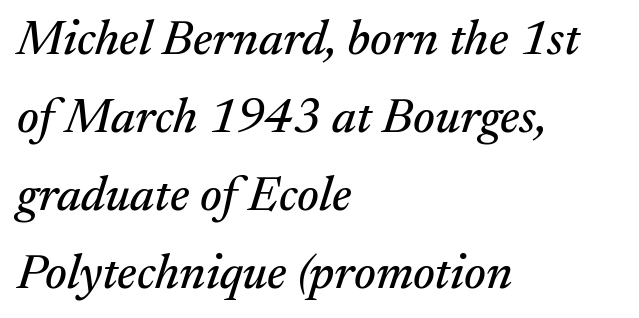
The image shows 49 px serif type, italic (leaning right); set left-aligned, normal line spacing (1.59x), normal letter spacing, not underlined; medium stroke contrast and a medium x-height.
